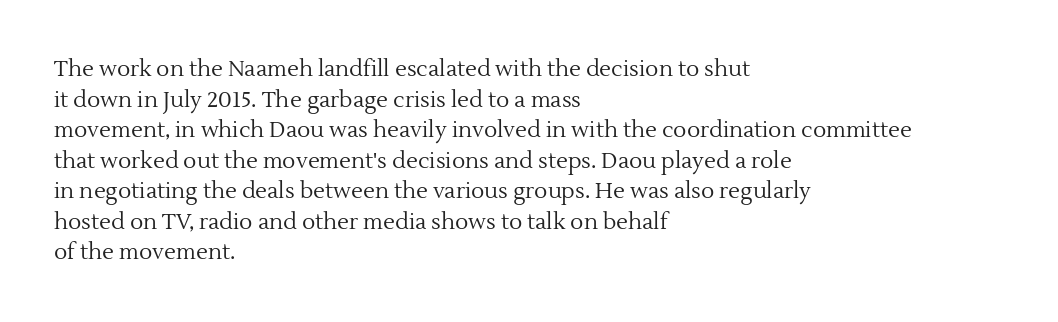
Q: Is the text bold? A: No.
Q: Is the text italic (slanted)? A: No, it is upright.
Q: Is the text underlined? A: No.
Q: How is the paragraph aligned? A: Left-aligned.
Q: Is the spacing between letters normal or unusually wide? A: Normal.
Q: Is the spacing between lines tight, normal or loose? A: Normal.
